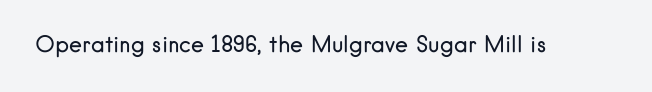
{"italic": "no", "bold": "no", "underline": "no", "letter_spacing": "normal", "letter_spacing_em": 0.0, "glyph_px": 22}
